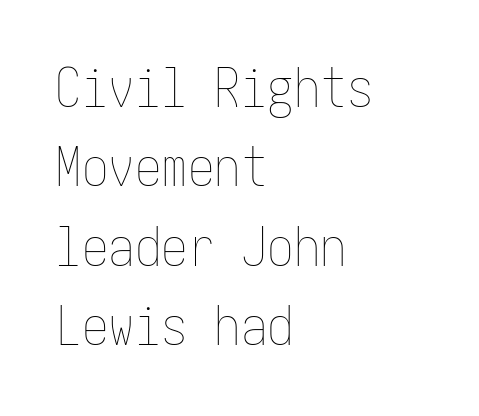
The lines in this sample share a left origin and differ only in where they stop. Notice how descenders clear the ascenders below comfortably — that's standard leading. Default kerning and tracking; the words read as compact shapes. The foot of each line stays bare and open. In terms of posture, this sample is upright. The letters look calm and open, with moderate or lighter stems.
